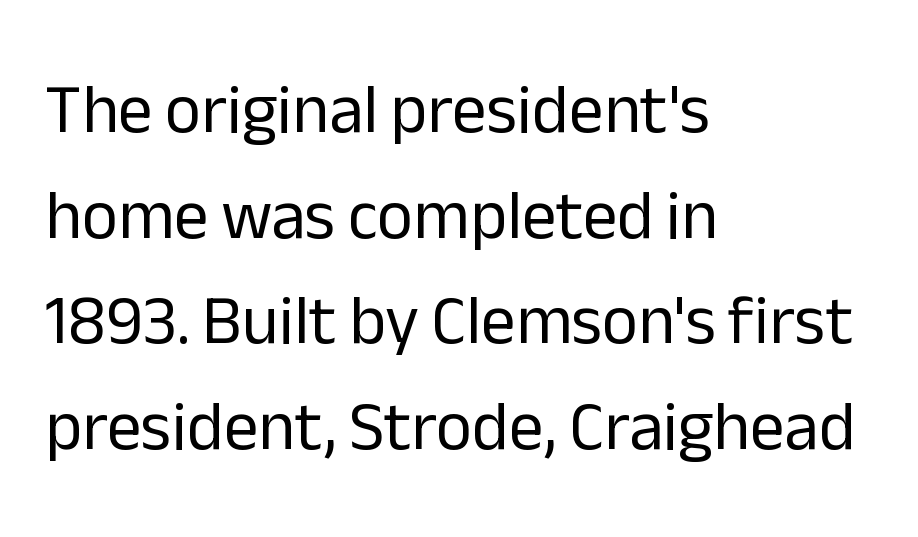
Is this a fixed-width face? No — the glyphs have proportional, varying widths. The gaps between neighbouring characters are ordinary and unremarkable. If you drew a line through each stem, it would be perfectly vertical. Counters stay open thanks to moderate or lighter strokes. Horizontally, the lines are justified to the leading edge only.
